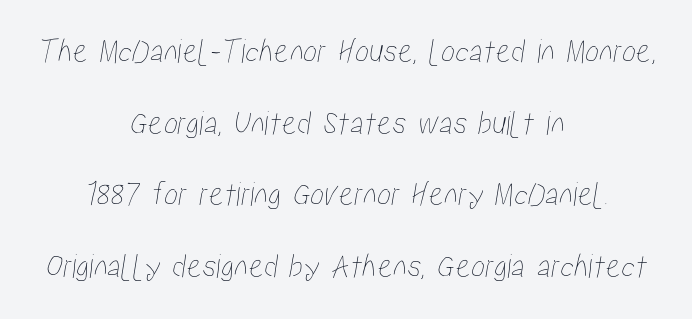
Q: Is the text underlined? A: No.
Q: How is the paragraph aligned? A: Centered.
Q: Is the spacing between letters normal or unusually wide? A: Normal.
Q: Is the spacing between lines tight, normal or loose? A: Loose.
Q: Width (condensed, normal, or wide)? A: Condensed.
Q: Stroke contrast? A: Low.
Q: x-height? A: Medium.
Q: Monospaced? A: No.
